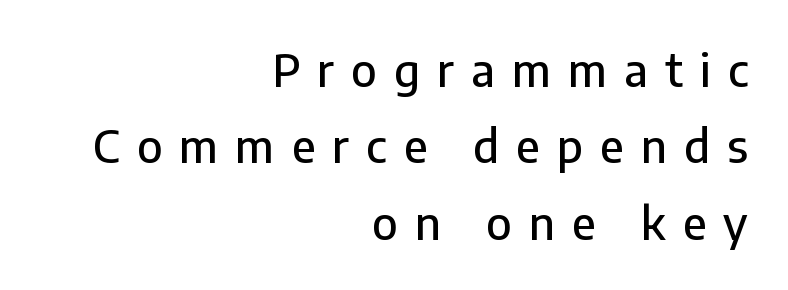
The image shows 45 px sans-serif type, upright; set right-aligned, normal line spacing (1.7x), unusually wide letter spacing (+0.38 em), not underlined; low stroke contrast and a medium x-height.
